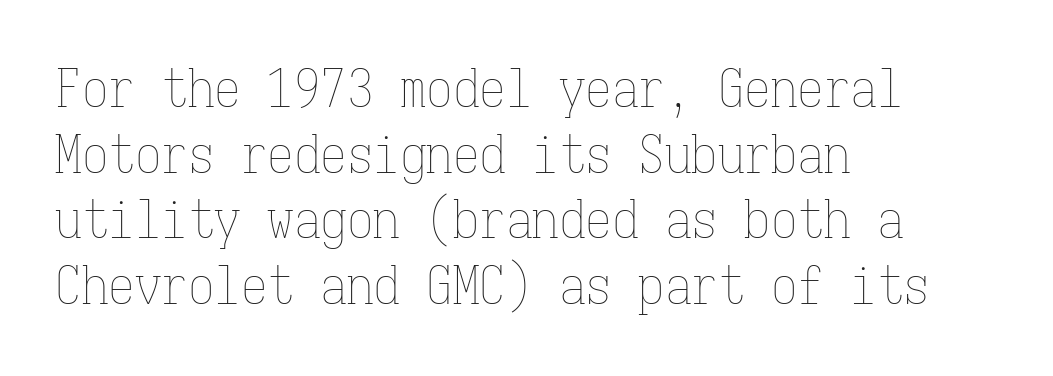
The image shows 53 px thin, condensed type, upright, monospaced; set left-aligned, line spacing 1.24x, normal letter spacing, not underlined; low stroke contrast and a medium x-height.
